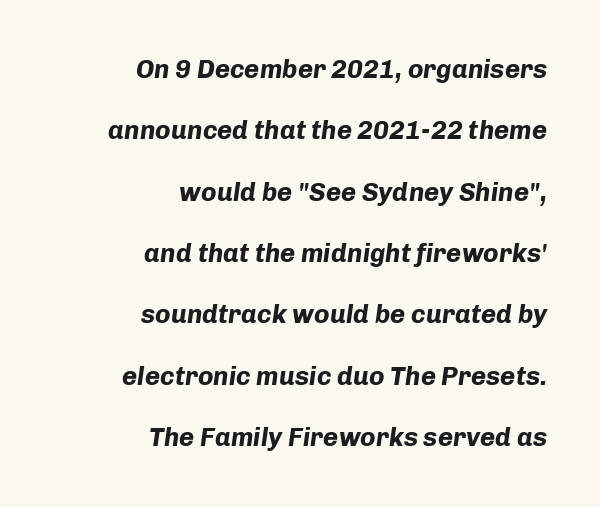
The image shows 26 px bold type, italic (leaning right); set right-aligned, loose line spacing (2.36x), normal letter spacing, not underlined.
